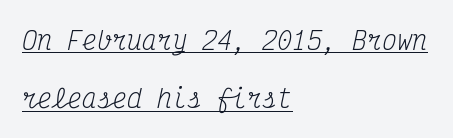
The image shows 25 px text type, italic (leaning right); set left-aligned, loose line spacing (2.34x), normal letter spacing, underlined.
